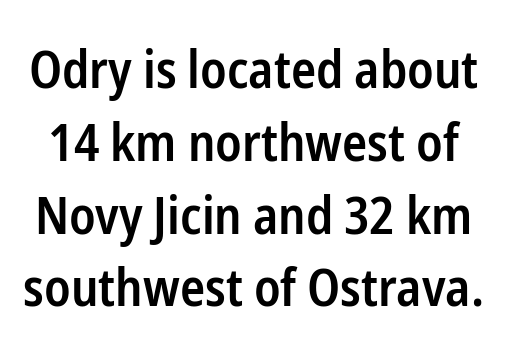
Each word holds together tightly as a unit, with standard inter-letter gaps. How heavy is the stroke? Medium-heavy — a semibold, shy of bold. Bare-footed words on every line. Font category for this specimen: sans-serif. This sample has the flowing, uneven cadence of proportional lettering.
